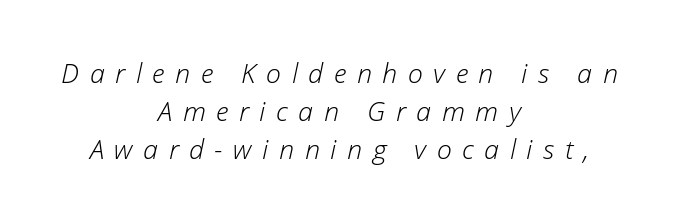
{"italic": "yes", "lean": "right", "slant_degrees": 12, "bold": "no", "underline": "no", "align": "center", "line_spacing": "normal", "line_spacing_ratio": 1.41, "letter_spacing": "wide", "letter_spacing_em": 0.39, "glyph_px": 27}
